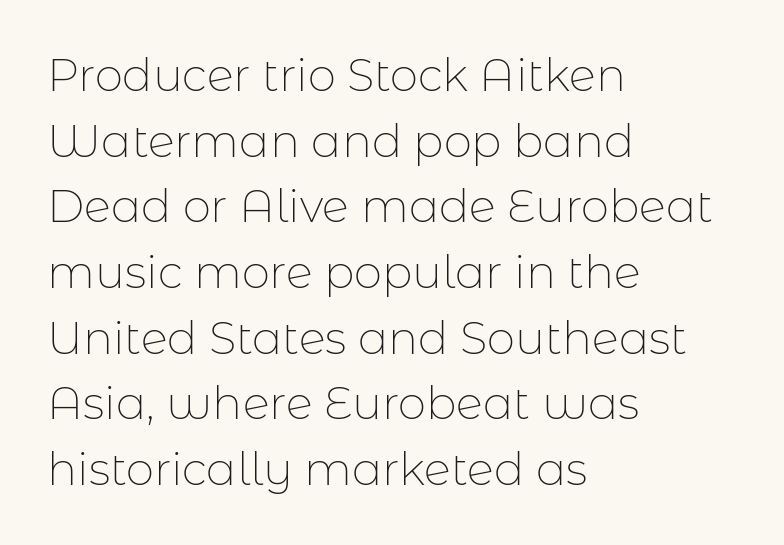
{"serif": "no", "italic": "no", "bold": "no", "weight": "thin", "width": "normal", "stroke_contrast": "low", "x_height": "medium", "monospaced": "no", "underline": "no", "align": "left", "line_spacing": "normal", "line_spacing_ratio": 1.46, "letter_spacing": "normal", "letter_spacing_em": 0.0, "glyph_px": 45}
